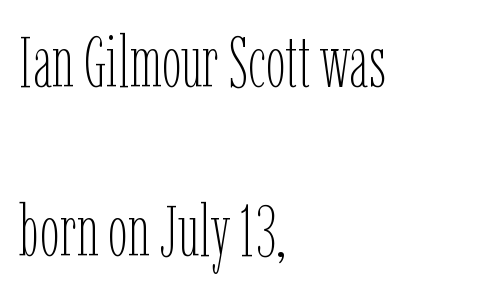
The image shows 71 px thin, condensed type, upright; set left-aligned, loose line spacing (2.38x), normal letter spacing, not underlined; low stroke contrast and a medium x-height.
